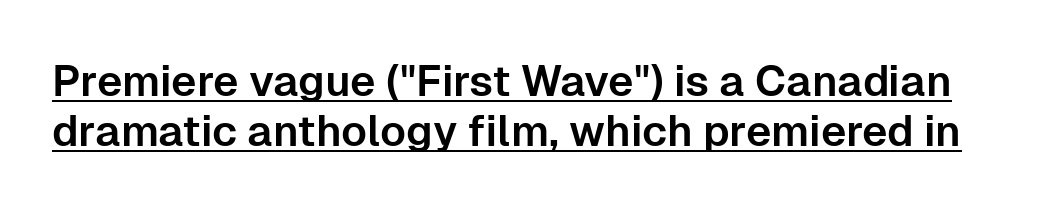
The image shows 43 px sans-serif type, upright; set line spacing 1.17x, normal letter spacing, underlined; low stroke contrast and a medium x-height.
